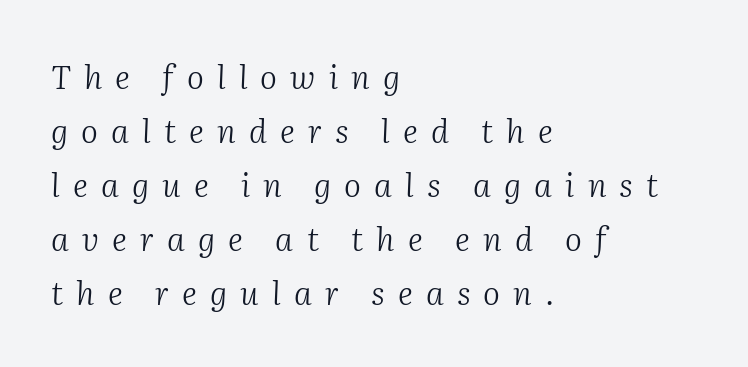
Q: Is the text bold? A: No.
Q: Is the text italic (slanted)? A: Yes, it leans right by about 2 degrees.
Q: Is the typeface a serif or a sans-serif typeface? A: Serif.
Q: Is the text underlined? A: No.
Q: How is the paragraph aligned? A: Left-aligned.
Q: Is the spacing between letters normal or unusually wide? A: Unusually wide.
Q: Is the spacing between lines tight, normal or loose? A: Normal.
Q: Width (condensed, normal, or wide)? A: Normal.
Q: Stroke contrast? A: Medium.
Q: x-height? A: Medium.
Q: Monospaced? A: No.
